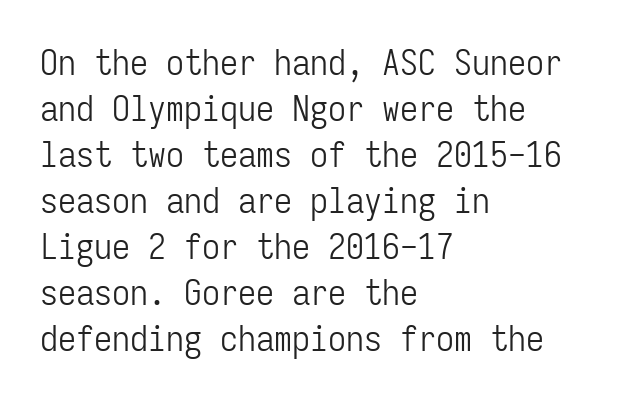
{"serif": "no", "italic": "no", "bold": "no", "weight": "light", "width": "condensed", "stroke_contrast": "low", "x_height": "medium", "monospaced": "yes", "underline": "no", "align": "left", "line_spacing": "normal", "line_spacing_ratio": 1.28, "letter_spacing": "normal", "letter_spacing_em": 0.0, "glyph_px": 36}
